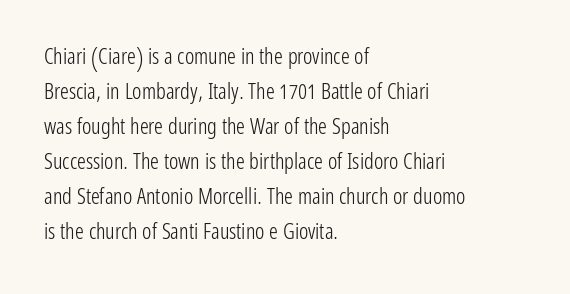
Every stem runs plumb, perpendicular to the baseline. Ink coverage per letter is moderate at most. Does extra space separate the letters? No, they use regular spacing. Line starts are locked; line ends wander. If you measured baseline to baseline, you'd find a middling distance.
